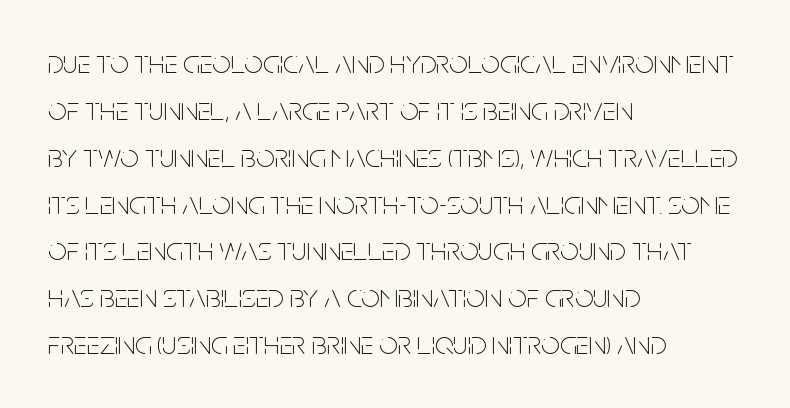
The letters sit at their default tracking, neither squeezed nor spread. Look at the bottom of the vertical strokes: they stop flat, with no serifs. Underlining? Definitely not there. This sample uses an upright cut, with every glyph sitting square on the baseline. The rendering uses a moderate line-height, typical for paragraphs.
